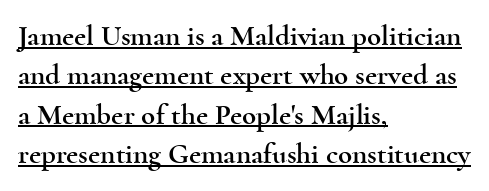
Serifs: yes, visible at the terminals of the letterforms. The text block is weighted toward the left margin, trailing off unevenly rightward. The glyphs are accompanied by a horizontal stroke just below them. Default kerning and tracking; the words read as compact shapes.
